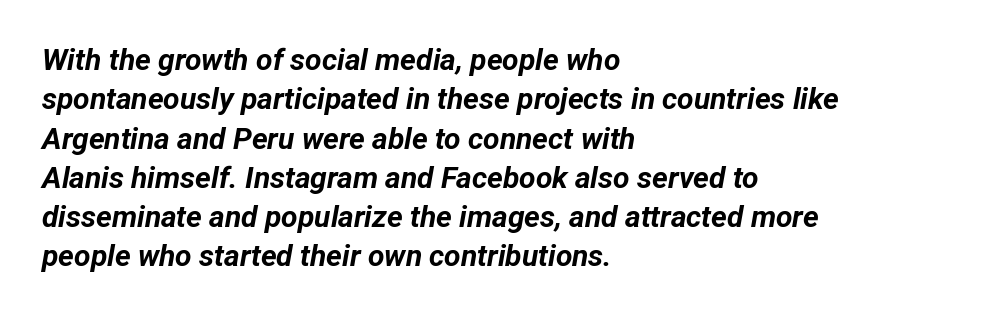
Leading matches the norm, producing a regular column. Any mark beneath the type? The region is blank. Slanted lettering throughout. Spacing verdict: proportional, widths tailored to each character. There is no visible air inserted between adjacent glyphs. Which margin do the lines hug? The left one — the right edge is uneven.
